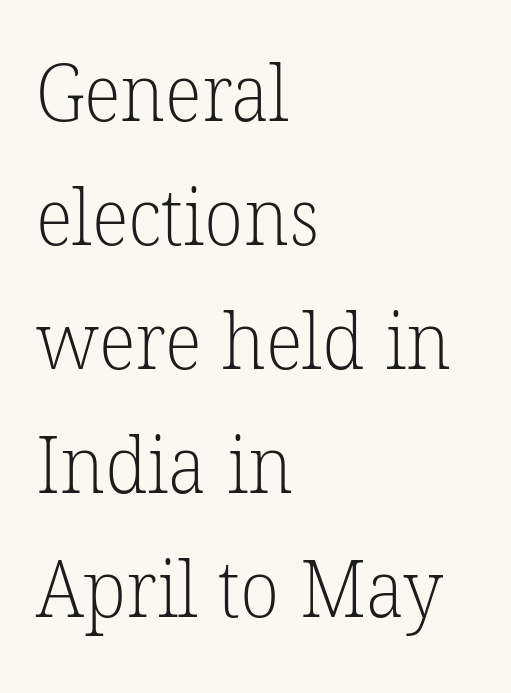
The baseline area is clear. Leading: standard. Does the type have serifs? Yes, each stem ends in a small foot. On a weight scale, this lands at 450 or below. Casual observation: everything's shoved over to the left.
